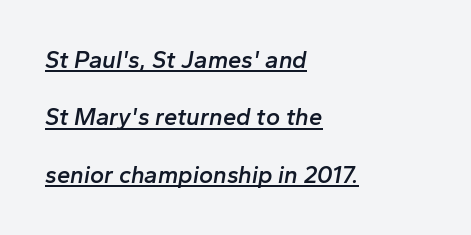
The image shows 24 px text type, italic (leaning right); set left-aligned, loose line spacing (2.39x), normal letter spacing, underlined.
